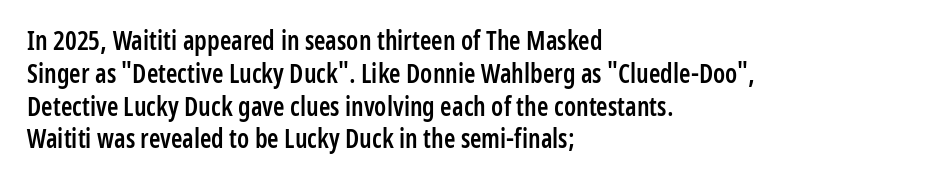
Typesetter's note: demi weight, one step under bold. Casual observation: everything's shoved over to the left. Words float on clear page, feet unadorned. The type sits square on the baseline with zero lean. Evenly set lines give the paragraph a standard silhouette. No extra tracking has been applied to these lines.
